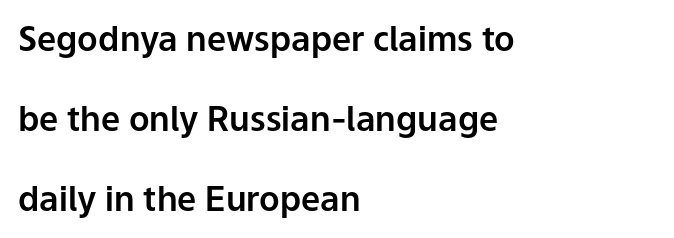
The image shows 34 px sans-serif type, upright; set left-aligned, loose line spacing (2.35x), normal letter spacing, not underlined; low stroke contrast and a medium x-height.
